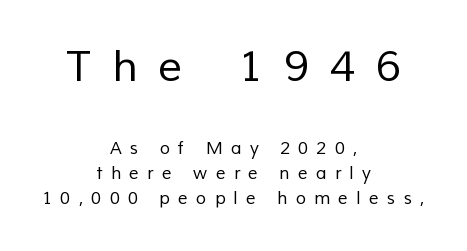
Q: Is the text bold? A: No.
Q: Is the typeface a serif or a sans-serif typeface? A: Sans-serif.
Q: Is the text underlined? A: No.
Q: How is the paragraph aligned? A: Centered.
Q: Is the spacing between letters normal or unusually wide? A: Unusually wide.
Q: Is the spacing between lines tight, normal or loose? A: Normal.
Q: Which block of text is set in a larger size, the first (top) or the second (bottom)? A: The first (top) one.
Q: Width (condensed, normal, or wide)? A: Normal.
Q: Stroke contrast? A: Low.
Q: x-height? A: Medium.
Q: Monospaced? A: No.
